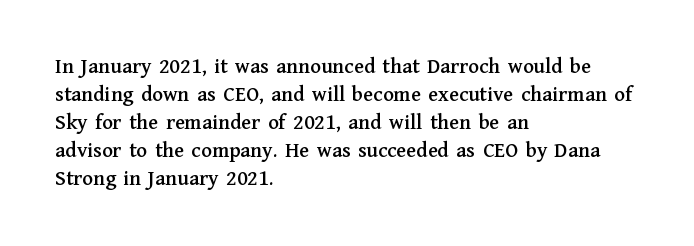
{"italic": "no", "underline": "no", "align": "left", "line_spacing": "normal", "line_spacing_ratio": 1.27, "letter_spacing": "normal", "letter_spacing_em": 0.0, "glyph_px": 22}
